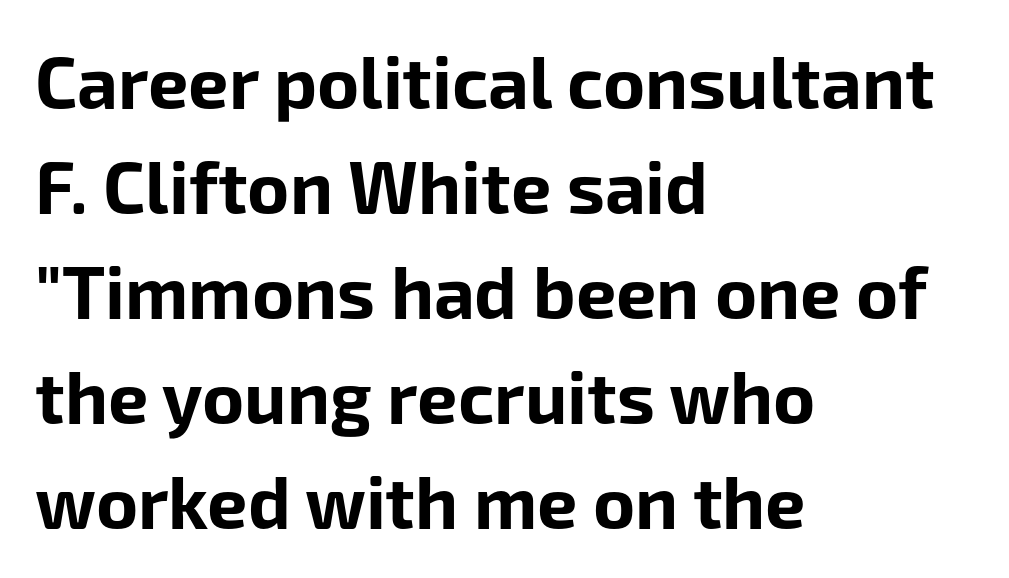
The image shows 72 px bold sans-serif type, upright; set left-aligned, normal line spacing (1.46x), normal letter spacing, not underlined; low stroke contrast and a medium x-height.
